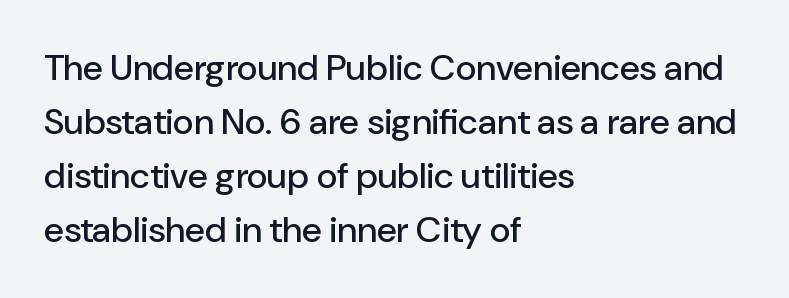
The image shows 36 px sans-serif type, upright; set left-aligned, normal line spacing (1.5x), normal letter spacing, not underlined; low stroke contrast and a medium x-height.
